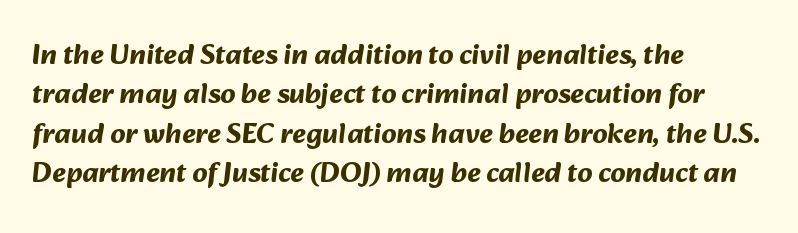
Q: Is the text bold? A: Yes.
Q: Is the typeface a serif or a sans-serif typeface? A: Sans-serif.
Q: Is the text underlined? A: No.
Q: How is the paragraph aligned? A: Left-aligned.
Q: Is the spacing between letters normal or unusually wide? A: Normal.
Q: Is the spacing between lines tight, normal or loose? A: Normal.
Q: Width (condensed, normal, or wide)? A: Normal.
Q: Stroke contrast? A: Medium.
Q: x-height? A: Medium.
Q: Monospaced? A: No.
